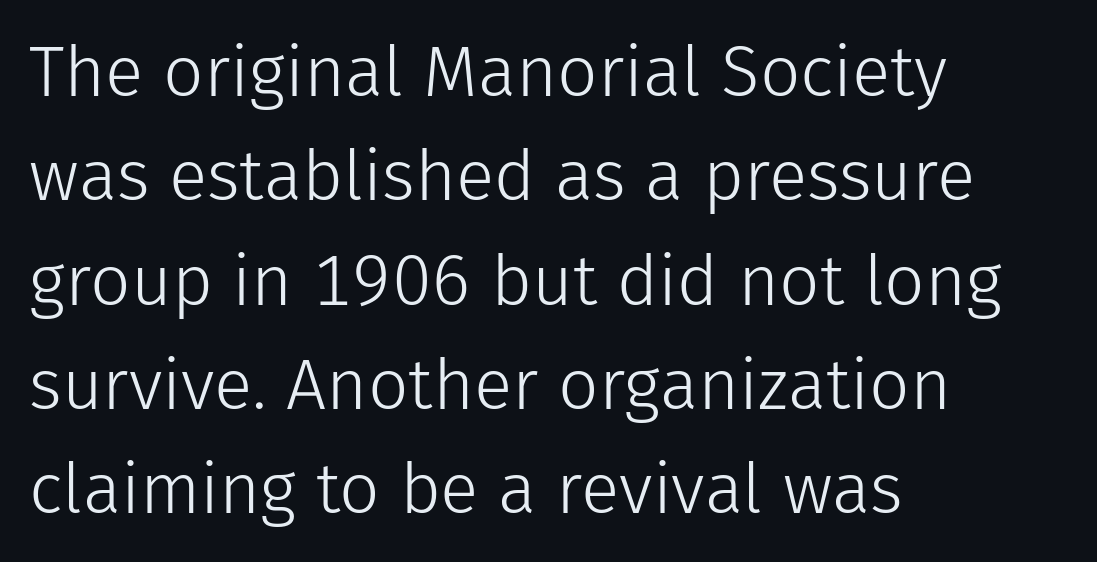
The image shows 71 px light sans-serif type, upright; set left-aligned, normal line spacing (1.47x), normal letter spacing, not underlined; low stroke contrast and a medium x-height.
